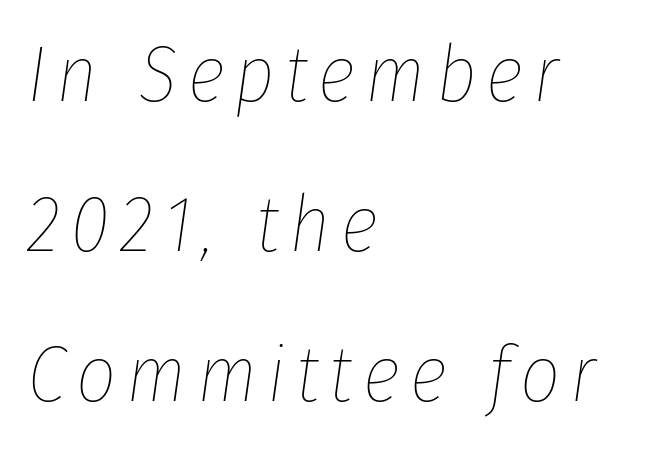
Q: Is the text bold? A: No.
Q: Is the text italic (slanted)? A: Yes, it leans right by about 8 degrees.
Q: Is the text underlined? A: No.
Q: How is the paragraph aligned? A: Left-aligned.
Q: Is the spacing between lines tight, normal or loose? A: Loose.
Q: Width (condensed, normal, or wide)? A: Condensed.
Q: Stroke contrast? A: Low.
Q: x-height? A: Medium.
Q: Monospaced? A: No.
